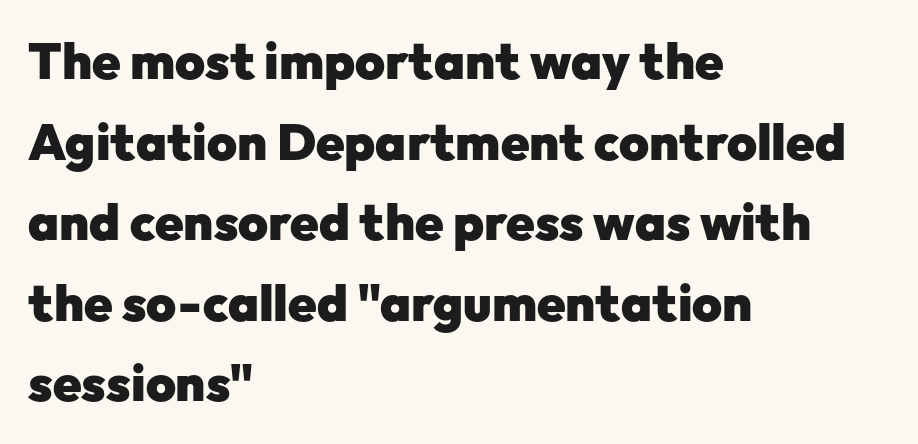
Q: Is the text bold? A: Yes.
Q: Is the text italic (slanted)? A: No, it is upright.
Q: Is the typeface a serif or a sans-serif typeface? A: Sans-serif.
Q: Is the text underlined? A: No.
Q: How is the paragraph aligned? A: Left-aligned.
Q: Is the spacing between letters normal or unusually wide? A: Normal.
Q: Is the spacing between lines tight, normal or loose? A: Normal.
Q: Width (condensed, normal, or wide)? A: Normal.
Q: Stroke contrast? A: Low.
Q: x-height? A: Medium.
Q: Monospaced? A: No.
